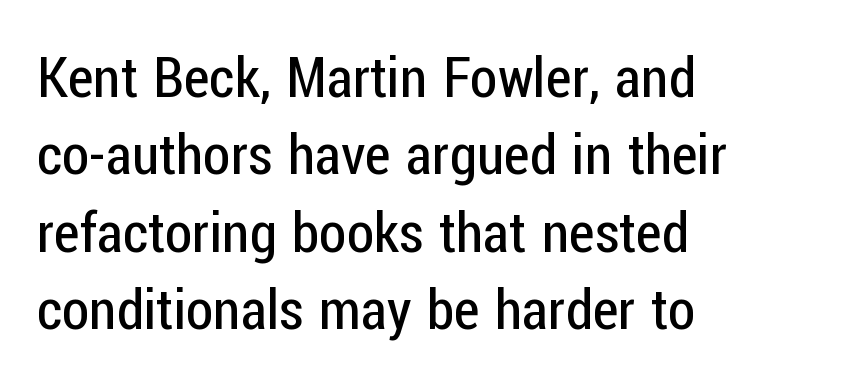
{"serif": "no", "italic": "no", "bold": "no", "weight": "regular", "width": "condensed", "stroke_contrast": "low", "x_height": "medium", "monospaced": "no", "underline": "no", "align": "left", "line_spacing": "normal", "line_spacing_ratio": 1.38, "letter_spacing": "normal", "letter_spacing_em": 0.0, "glyph_px": 56}
